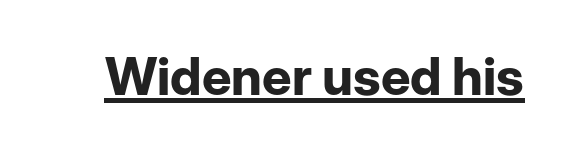
Q: Is the text bold? A: Yes.
Q: Is the text italic (slanted)? A: No, it is upright.
Q: Is the typeface a serif or a sans-serif typeface? A: Sans-serif.
Q: Is the text underlined? A: Yes.
Q: Is the spacing between letters normal or unusually wide? A: Normal.
Q: Width (condensed, normal, or wide)? A: Normal.
Q: Stroke contrast? A: Low.
Q: x-height? A: Medium.
Q: Monospaced? A: No.
